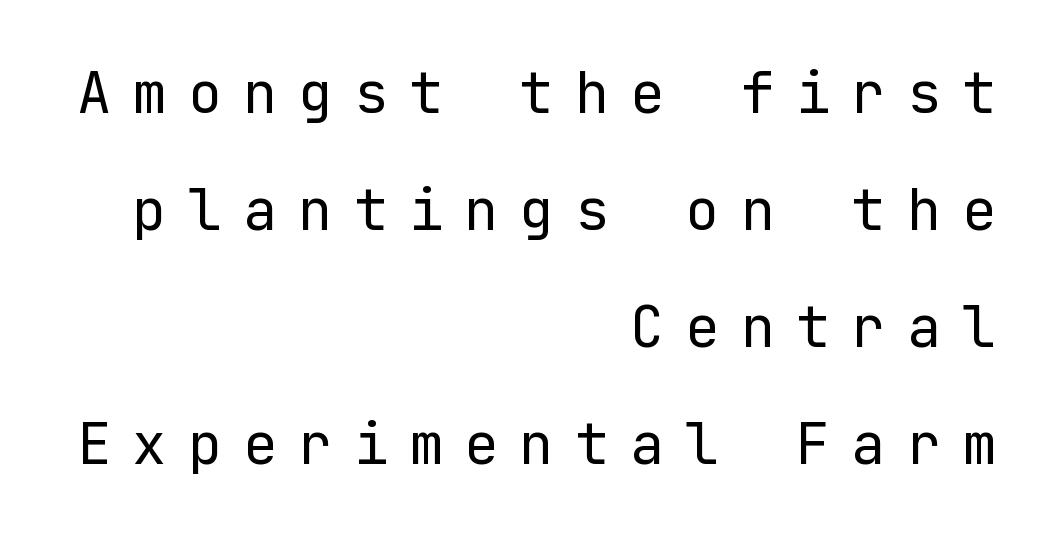
The image shows 57 px regular-weight sans-serif type, upright; set right-aligned, loose line spacing (2.05x), unusually wide letter spacing (+0.37 em), not underlined; low stroke contrast and a medium x-height.
